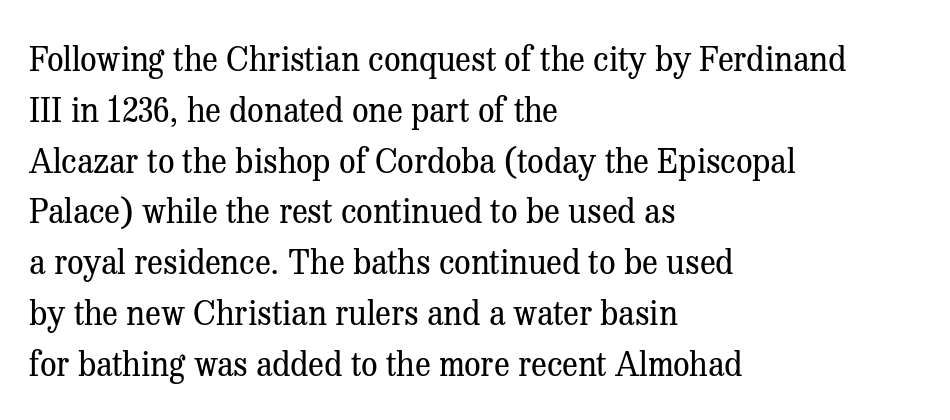
The image shows 33 px regular-weight serif type, upright; set left-aligned, normal line spacing (1.54x), normal letter spacing, not underlined; medium stroke contrast and a medium x-height.
